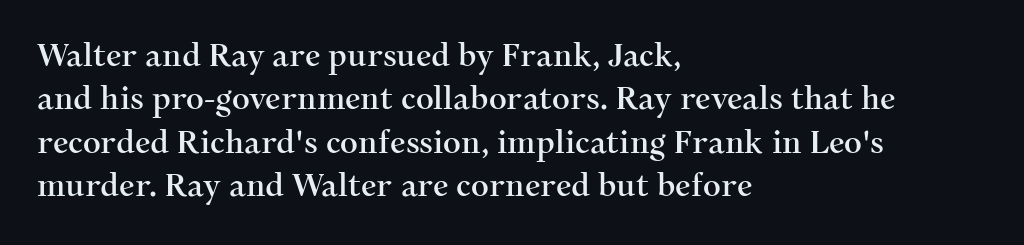
The image shows 31 px serif type, upright; set left-aligned, normal line spacing (1.4x), normal letter spacing, not underlined; medium stroke contrast and a medium x-height.
